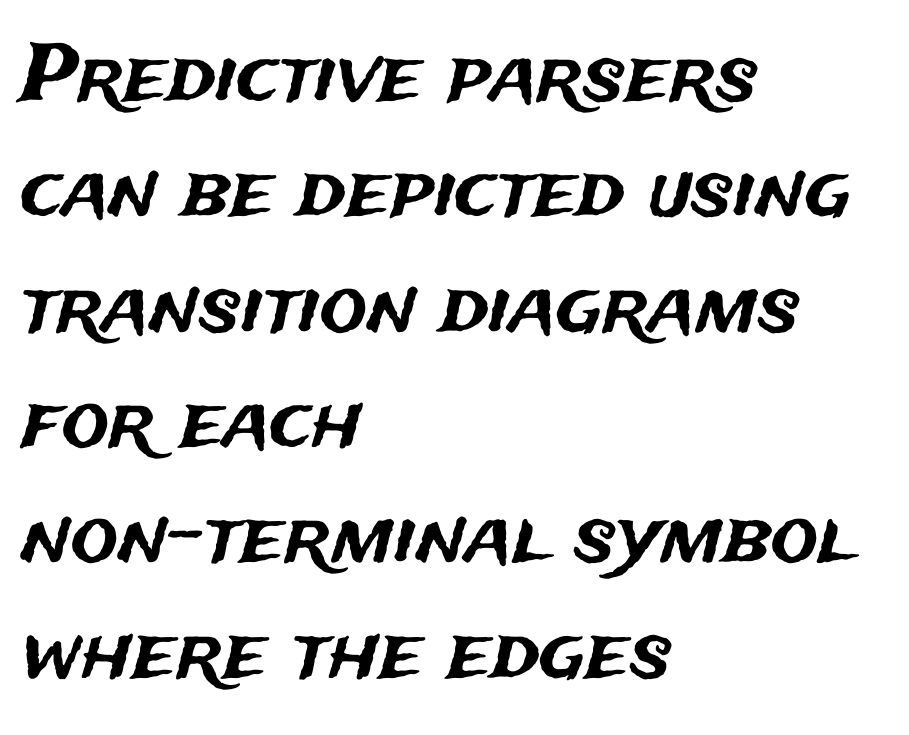
Note the varied advance widths — an 'i' is clearly narrower than an 'm'. This block has exactly the height ordinary leading produces. Between one letter and the next there's only the usual sliver of space. Alignment: flush left.
